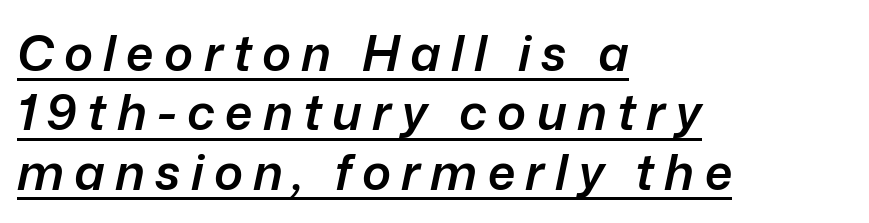
{"italic": "yes", "lean": "right", "slant_degrees": 12, "bold": "semi", "weight": "semibold", "width": "normal", "stroke_contrast": "low", "x_height": "medium", "monospaced": "no", "underline": "yes", "align": "left", "line_spacing_ratio": 1.21, "letter_spacing": "wide", "letter_spacing_em": 0.21, "glyph_px": 49}
